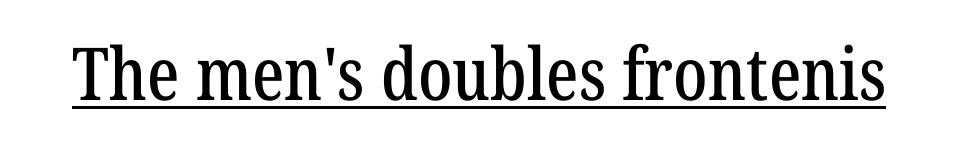
{"serif": "yes", "italic": "no", "width": "condensed", "stroke_contrast": "low", "x_height": "medium", "monospaced": "no", "underline": "yes", "letter_spacing": "normal", "letter_spacing_em": 0.0, "glyph_px": 73}
